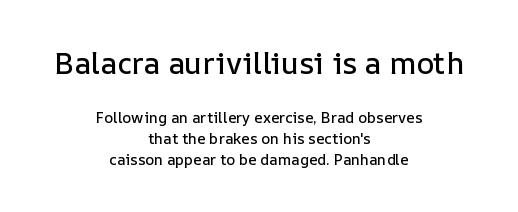
Each row of text sits above clean, open space. If you folded the block vertically in half, each line would mirror itself in length. The type sits square on the baseline with zero lean. The passage shown begins with its larger block and ends with its smaller one. Vertical spacing — default.
